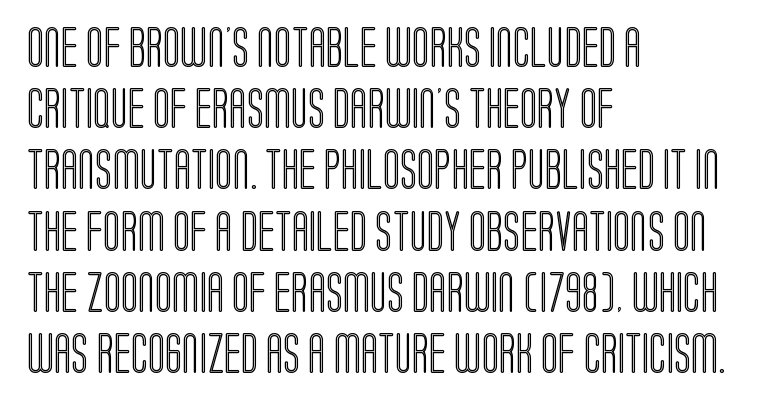
Q: Is the text italic (slanted)? A: No, it is upright.
Q: Is the text underlined? A: No.
Q: How is the paragraph aligned? A: Left-aligned.
Q: Is the spacing between letters normal or unusually wide? A: Normal.
Q: Is the spacing between lines tight, normal or loose? A: Normal.
Q: Width (condensed, normal, or wide)? A: Condensed.
Q: x-height? A: Large.
Q: Monospaced? A: No.
